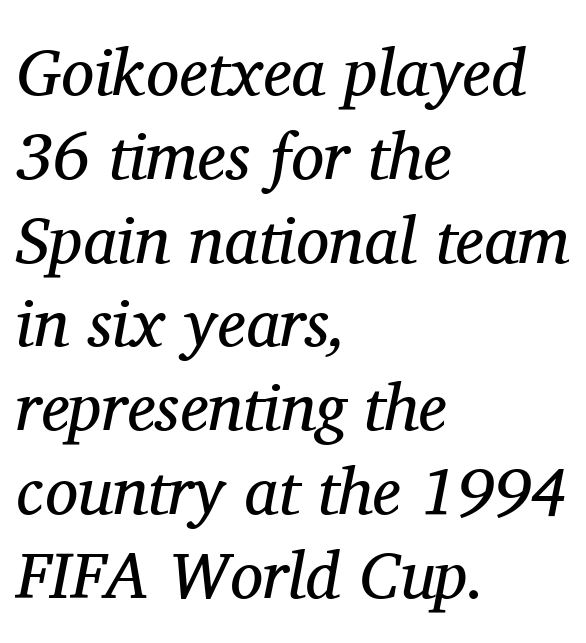
Q: Is the text bold? A: No.
Q: Is the text italic (slanted)? A: Yes, it leans right by about 11 degrees.
Q: Is the typeface a serif or a sans-serif typeface? A: Serif.
Q: Is the text underlined? A: No.
Q: How is the paragraph aligned? A: Left-aligned.
Q: Is the spacing between letters normal or unusually wide? A: Normal.
Q: Is the spacing between lines tight, normal or loose? A: Normal.
Q: Width (condensed, normal, or wide)? A: Normal.
Q: Stroke contrast? A: Medium.
Q: x-height? A: Medium.
Q: Monospaced? A: No.
